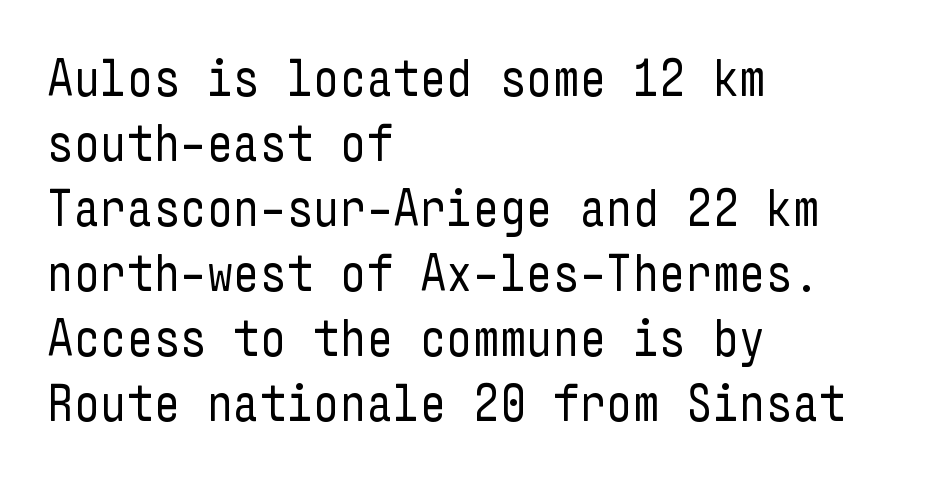
Designer's note — italics off, roman on. No letter is thick-stroked: the sample isn't bold. Letters rest on an invisible, unmarked baseline. These lines are composed in type without serifs. The rag falls on the right side of this text block. If you measured baseline to baseline, you'd find a middling distance.
